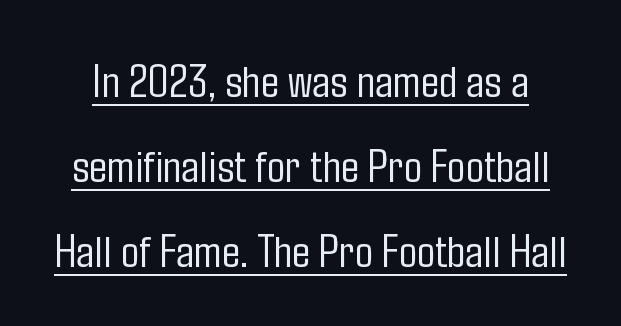
Q: Is the text bold? A: No.
Q: Is the text italic (slanted)? A: No, it is upright.
Q: Is the typeface a serif or a sans-serif typeface? A: Sans-serif.
Q: Is the text underlined? A: Yes.
Q: Is the spacing between letters normal or unusually wide? A: Normal.
Q: Width (condensed, normal, or wide)? A: Condensed.
Q: Stroke contrast? A: Low.
Q: x-height? A: Medium.
Q: Monospaced? A: No.
